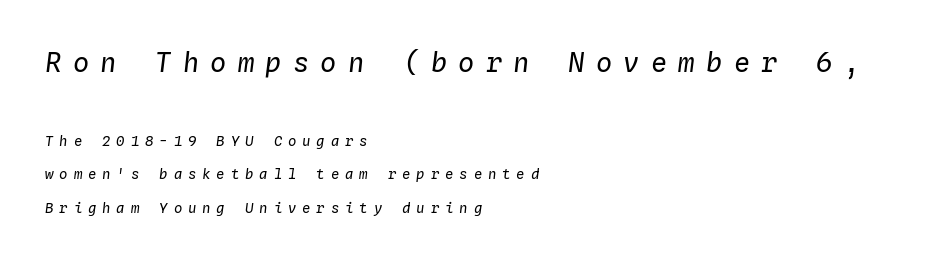
Q: Is the text bold? A: No.
Q: Is the text italic (slanted)? A: Yes, it leans right by about 4 degrees.
Q: Is the text underlined? A: No.
Q: How is the paragraph aligned? A: Left-aligned.
Q: Is the spacing between letters normal or unusually wide? A: Unusually wide.
Q: Is the spacing between lines tight, normal or loose? A: Loose.
Q: Which block of text is set in a larger size, the first (top) or the second (bottom)? A: The first (top) one.
